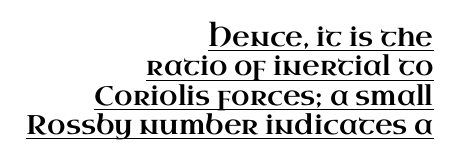
Q: Is the text italic (slanted)? A: No, it is upright.
Q: Is the text underlined? A: Yes.
Q: How is the paragraph aligned? A: Right-aligned.
Q: Is the spacing between letters normal or unusually wide? A: Normal.
Q: Is the spacing between lines tight, normal or loose? A: Tight.
